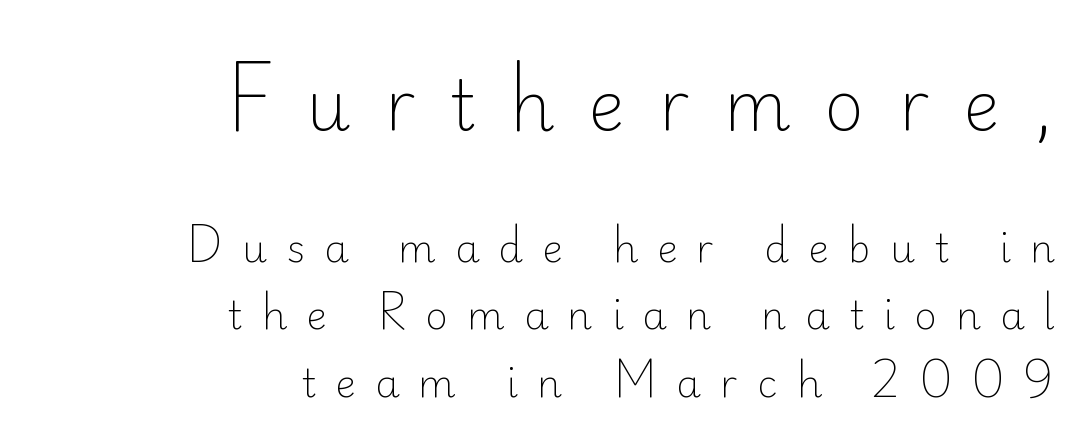
Q: Is the text bold? A: No.
Q: Is the text italic (slanted)? A: No, it is upright.
Q: Is the typeface a serif or a sans-serif typeface? A: Sans-serif.
Q: Is the text underlined? A: No.
Q: How is the paragraph aligned? A: Right-aligned.
Q: Is the spacing between letters normal or unusually wide? A: Unusually wide.
Q: Which block of text is set in a larger size, the first (top) or the second (bottom)? A: The first (top) one.
Q: Width (condensed, normal, or wide)? A: Normal.
Q: Stroke contrast? A: Low.
Q: x-height? A: Small.
Q: Monospaced? A: No.
